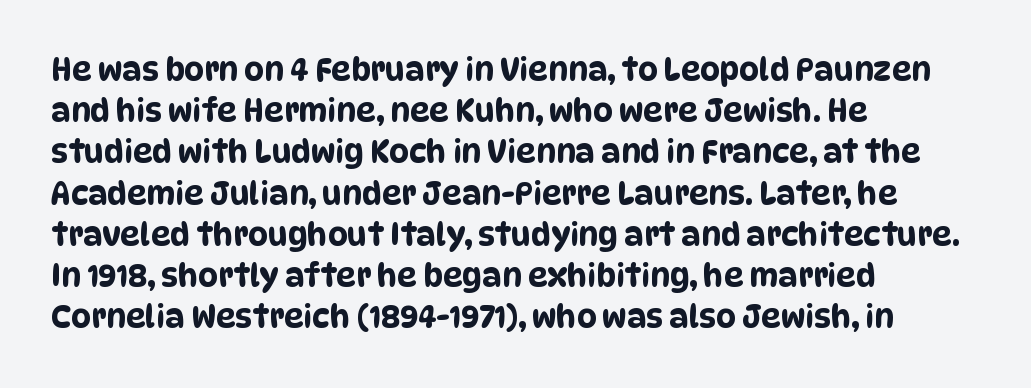
Note: no serifs on the glyphs. Whoever set this chose a conventional vertical rhythm. The space directly below the letters is spotless. This rendering leaves character spacing at its baseline value. One-word summary of the alignment: left.
